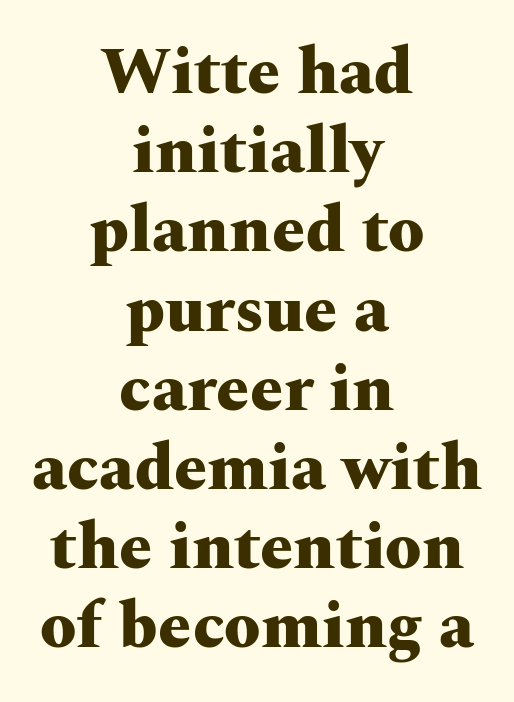
{"serif": "yes", "italic": "no", "bold": "yes", "weight": "heavy", "width": "wide", "stroke_contrast": "medium", "x_height": "medium", "monospaced": "no", "underline": "no", "align": "center", "line_spacing_ratio": 1.2, "letter_spacing": "normal", "letter_spacing_em": 0.0, "glyph_px": 66}
